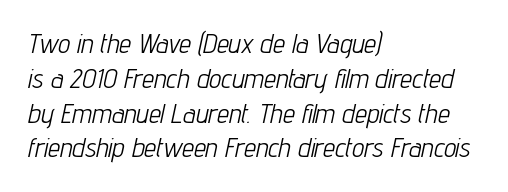
Q: Is the text bold? A: No.
Q: Is the text italic (slanted)? A: Yes, it leans right by about 12 degrees.
Q: Is the text underlined? A: No.
Q: How is the paragraph aligned? A: Left-aligned.
Q: Is the spacing between letters normal or unusually wide? A: Normal.
Q: Is the spacing between lines tight, normal or loose? A: Normal.
